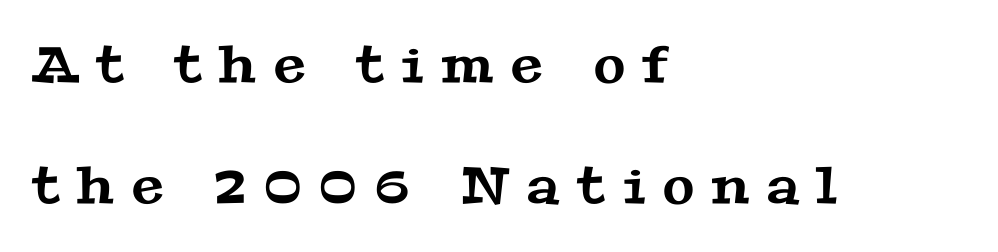
The block of text is sparse from top to bottom, with ample space between rows. This sample uses expanded letter spacing, leaving extra air between glyphs. The string is rendered with underlining switched off. Line beginnings align vertically; line endings do not. You can tell from the footed stems that serif type was used. Here the designer chose a conventional face with non-uniform glyph widths.
